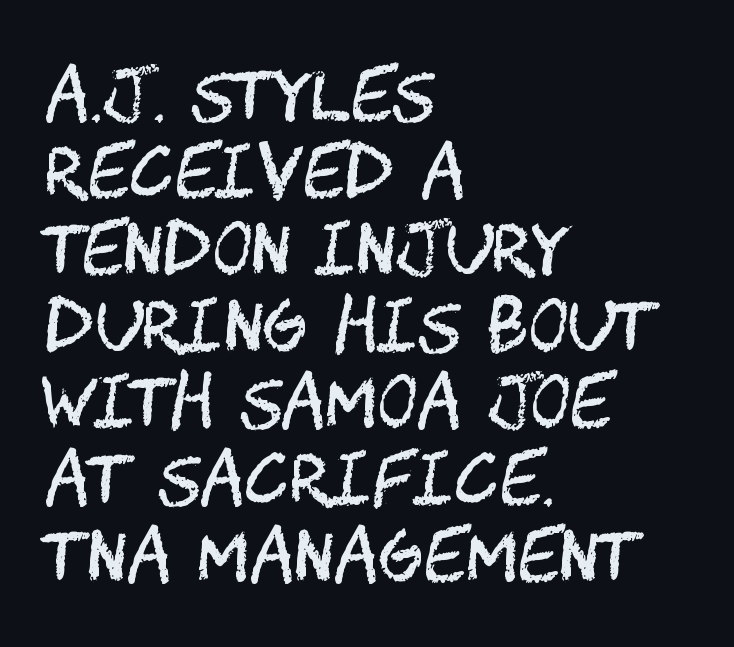
The image shows 68 px regular-weight, condensed sans-serif type, upright; set left-aligned, tight line spacing (1.13x), normal letter spacing, not underlined; medium stroke contrast and a large x-height.
